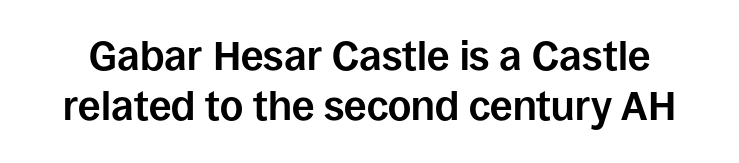
Characters follow at the spacing the type designer built in. Quick note: not italic, upright. Weight: bold. Observe the absence of serifs on each vertical stroke in this sample. Decoration check: the copy has no underline.
